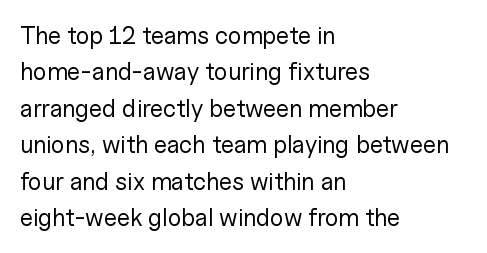
The image shows 24 px text type, upright; set left-aligned, normal line spacing (1.52x), normal letter spacing, not underlined.
